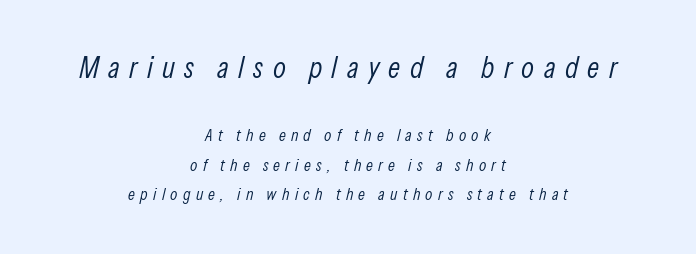
Proportional: the letters do not fall into vertical columns. Nobody drew a line under any word here. On a weight scale, this lands at 450 or below. Emphasis-style slanted type is in use. The face used here is rendered with a markedly widened letterfit.
